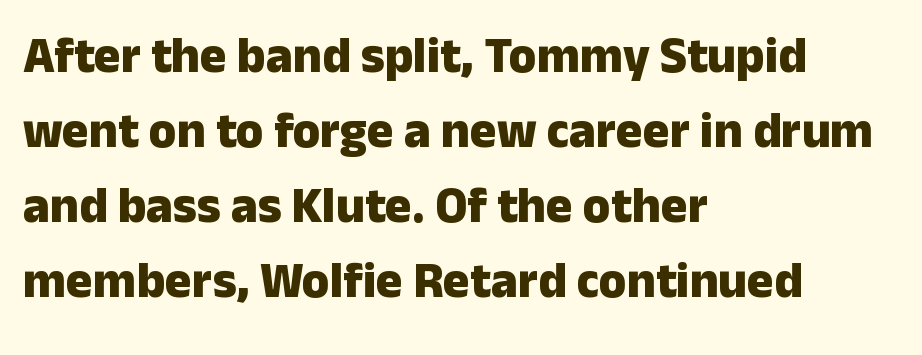
{"serif": "no", "italic": "no", "bold": "yes", "weight": "heavy", "width": "normal", "stroke_contrast": "low", "x_height": "medium", "monospaced": "no", "underline": "no", "align": "left", "line_spacing": "normal", "line_spacing_ratio": 1.5, "letter_spacing": "normal", "letter_spacing_em": 0.0, "glyph_px": 50}
